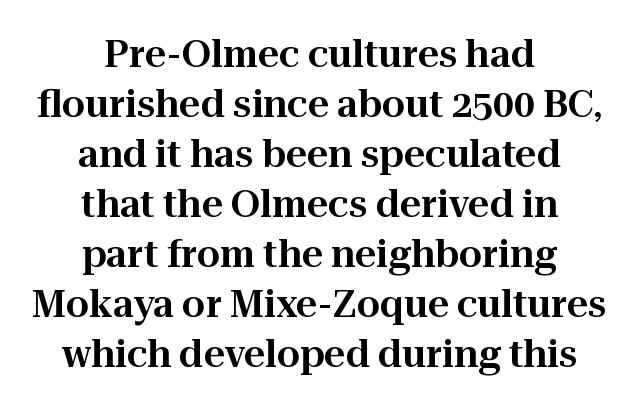
{"serif": "yes", "italic": "no", "width": "normal", "stroke_contrast": "high", "x_height": "medium", "monospaced": "no", "underline": "no", "align": "center", "line_spacing": "normal", "line_spacing_ratio": 1.35, "letter_spacing": "normal", "letter_spacing_em": 0.0, "glyph_px": 37}
